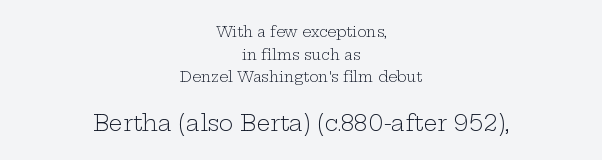
Layout note: lines centered. Tall strokes in this sample are plumb rather than angled. Has an underline been added? It has not. The more generous point size was reserved for the lower chunk. A quiet, ordinary-to-light weight characterises the typeface. Regarding leading, the lines here are spaced in the standard way.
